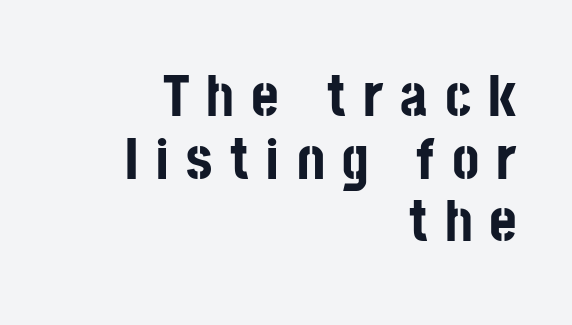
The image shows 59 px bold, condensed sans-serif type, upright; set right-aligned, tight line spacing (1.06x), unusually wide letter spacing (+0.29 em), not underlined; low stroke contrast and a large x-height.
